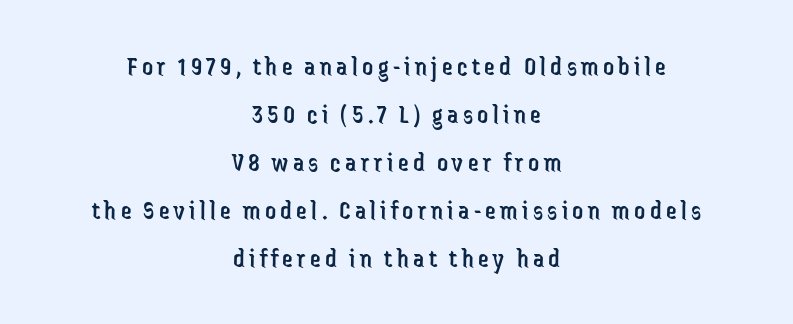
Q: Is the text bold? A: No.
Q: Is the text italic (slanted)? A: No, it is upright.
Q: Is the text underlined? A: No.
Q: How is the paragraph aligned? A: Centered.
